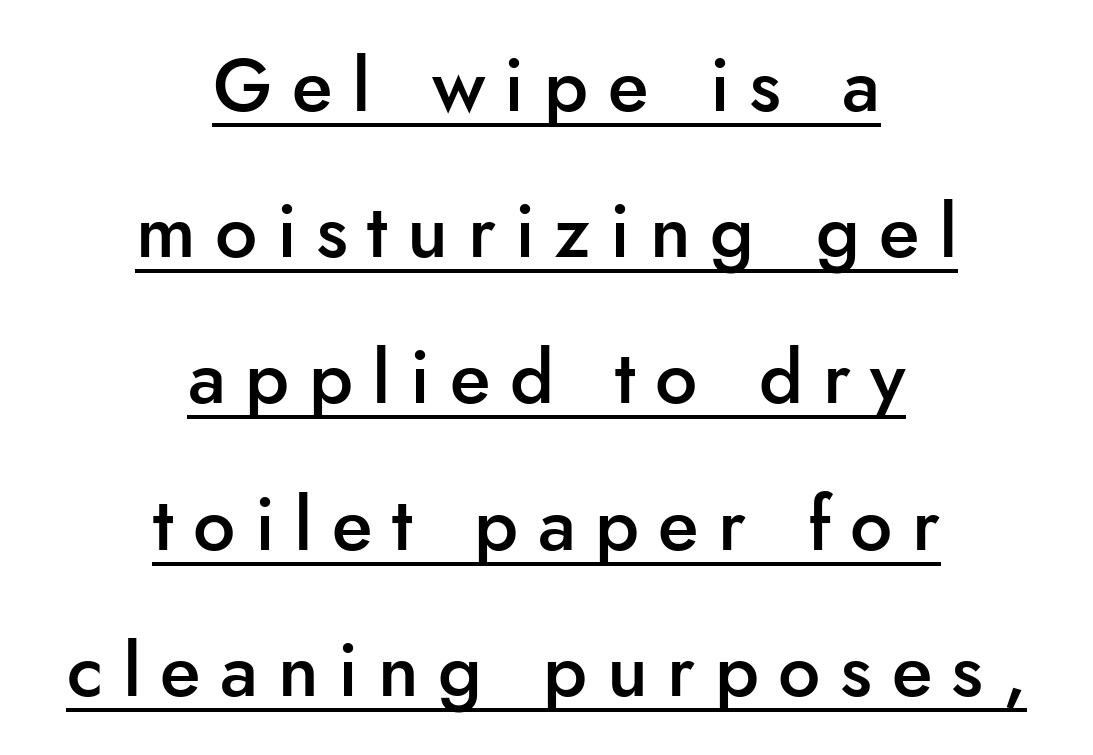
The image shows 75 px semibold sans-serif type, upright; set centered, loose line spacing (1.95x), unusually wide letter spacing (+0.26 em), underlined; low stroke contrast and a small x-height.
